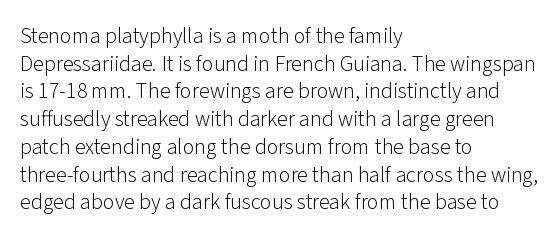
The typeface has the unassuming heft of standard copy or less. Vertical strokes here are truly vertical. A clean baseline with only descenders dipping below it. Default kerning and tracking; the words read as compact shapes.
